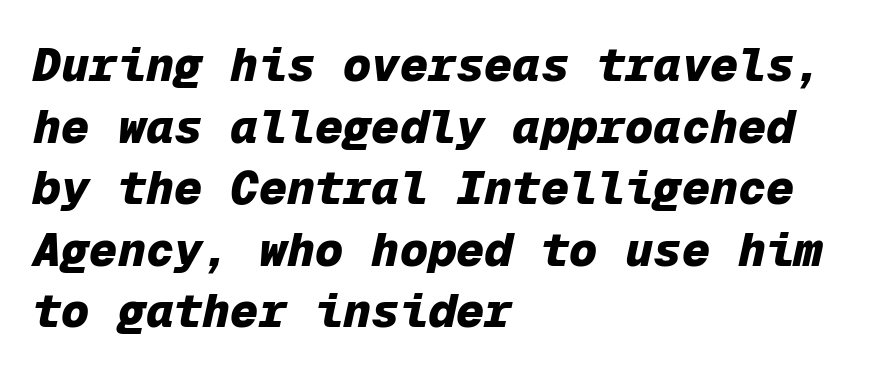
The image shows 47 px heavy type, italic (leaning right), monospaced; set left-aligned, normal line spacing (1.31x), normal letter spacing, not underlined; low stroke contrast and a medium x-height.
